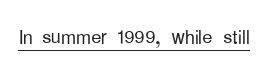
Q: Is the text bold? A: No.
Q: Is the text italic (slanted)? A: No, it is upright.
Q: Is the text underlined? A: Yes.
Q: Is the spacing between letters normal or unusually wide? A: Normal.
